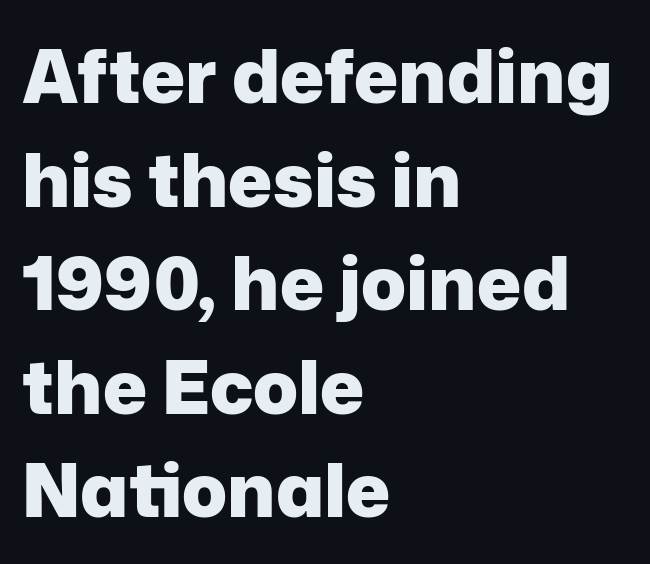
The image shows 74 px heavy sans-serif type, upright; set left-aligned, normal line spacing (1.4x), normal letter spacing, not underlined; low stroke contrast and a medium x-height.
